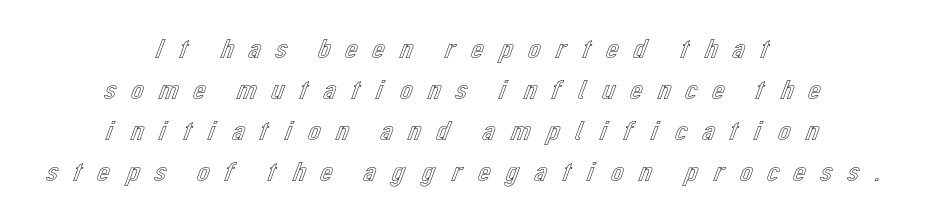
{"width": "normal", "x_height": "medium", "monospaced": "no", "underline": "no", "align": "center", "line_spacing": "normal", "line_spacing_ratio": 1.46, "letter_spacing": "wide", "letter_spacing_em": 0.42, "glyph_px": 28}
